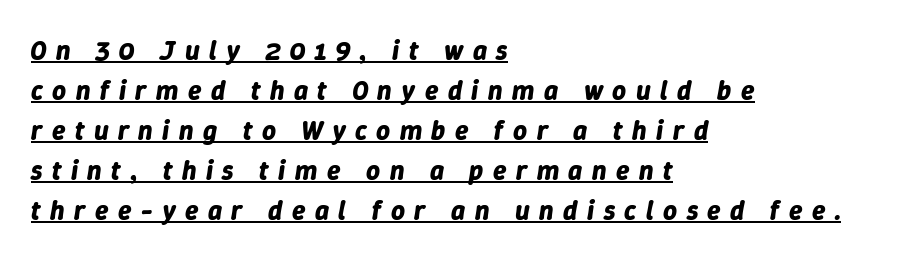
Q: Is the text bold? A: Yes.
Q: Is the text italic (slanted)? A: Yes, it leans right by about 9 degrees.
Q: Is the text underlined? A: Yes.
Q: How is the paragraph aligned? A: Left-aligned.
Q: Is the spacing between letters normal or unusually wide? A: Unusually wide.
Q: Is the spacing between lines tight, normal or loose? A: Normal.
